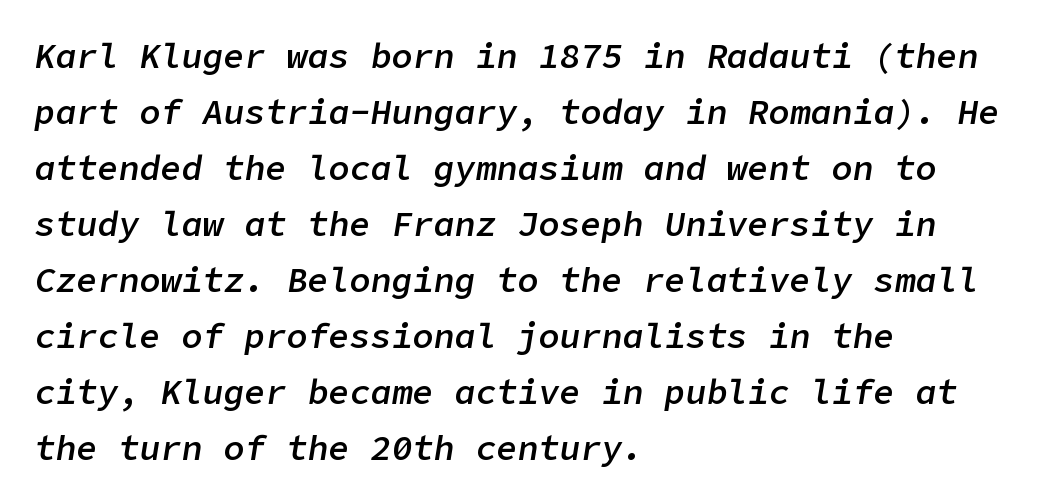
{"italic": "yes", "lean": "right", "slant_degrees": 9, "bold": "semi", "weight": "semibold", "width": "normal", "stroke_contrast": "low", "x_height": "medium", "underline": "no", "align": "left", "line_spacing": "normal", "line_spacing_ratio": 1.6, "letter_spacing": "normal", "letter_spacing_em": 0.0, "glyph_px": 35}
